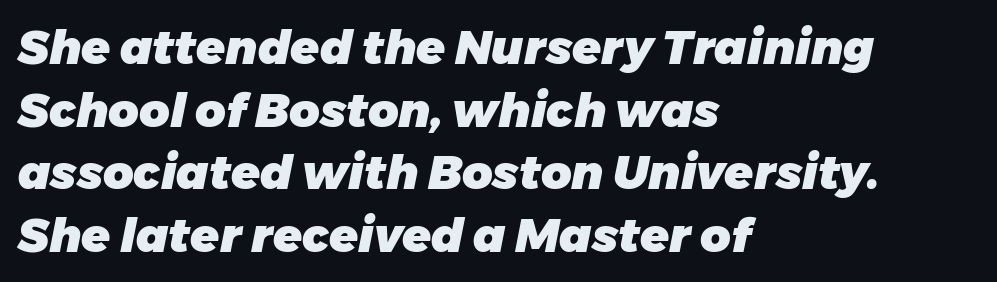
Anything drawn beneath the words? Only blank space. No extra tracking has been applied to these lines. In CSS terms this would be text-align: left. Emphasis-style slanted type is in use. Heavy-handed strokes throughout: this text is bold. If you measured baseline to baseline, you'd find a middling distance.
